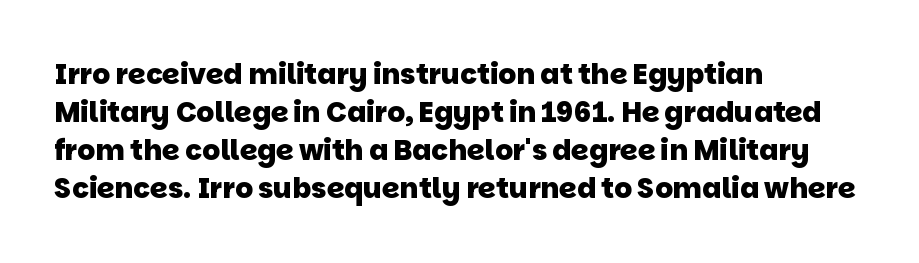
The text block is weighted toward the left margin, trailing off unevenly rightward. Students, this is bold: see how much ink each stroke carries. The characters display no serif detailing; their extremities are plain. These lines sit exactly where default settings would place them.
